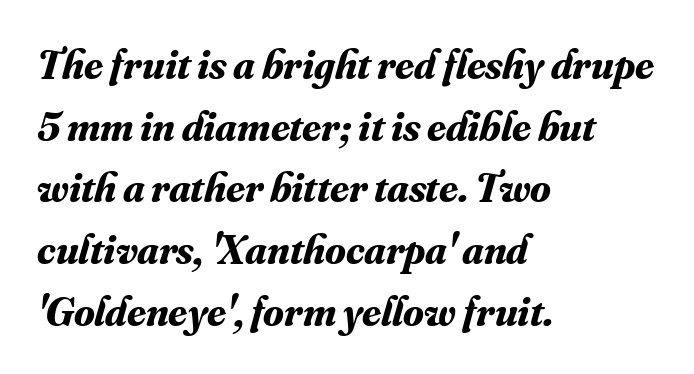
The image shows 42 px bold serif type, italic (leaning right); set left-aligned, normal line spacing (1.47x), normal letter spacing, not underlined; medium stroke contrast and a small x-height.
